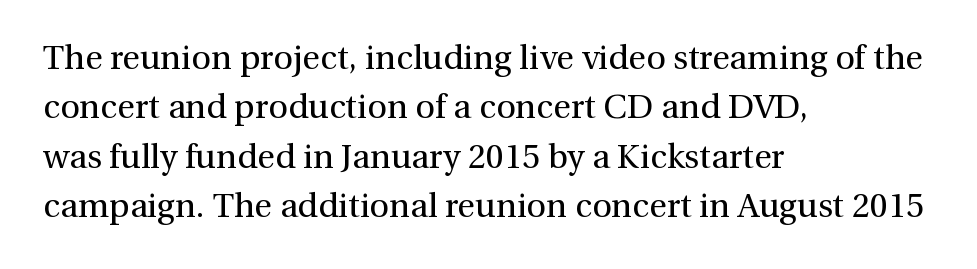
Q: Is the text bold? A: No.
Q: Is the text italic (slanted)? A: No, it is upright.
Q: Is the typeface a serif or a sans-serif typeface? A: Serif.
Q: Is the text underlined? A: No.
Q: How is the paragraph aligned? A: Left-aligned.
Q: Is the spacing between letters normal or unusually wide? A: Normal.
Q: Is the spacing between lines tight, normal or loose? A: Normal.
Q: Width (condensed, normal, or wide)? A: Normal.
Q: Stroke contrast? A: Medium.
Q: x-height? A: Medium.
Q: Monospaced? A: No.
